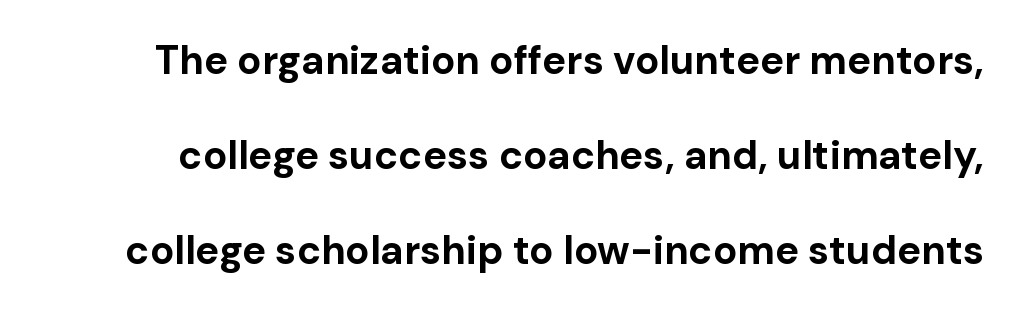
Q: Is the text bold? A: Yes.
Q: Is the text italic (slanted)? A: No, it is upright.
Q: Is the typeface a serif or a sans-serif typeface? A: Sans-serif.
Q: Is the text underlined? A: No.
Q: Is the spacing between letters normal or unusually wide? A: Normal.
Q: Is the spacing between lines tight, normal or loose? A: Loose.
Q: Width (condensed, normal, or wide)? A: Normal.
Q: Stroke contrast? A: Low.
Q: x-height? A: Medium.
Q: Monospaced? A: No.
